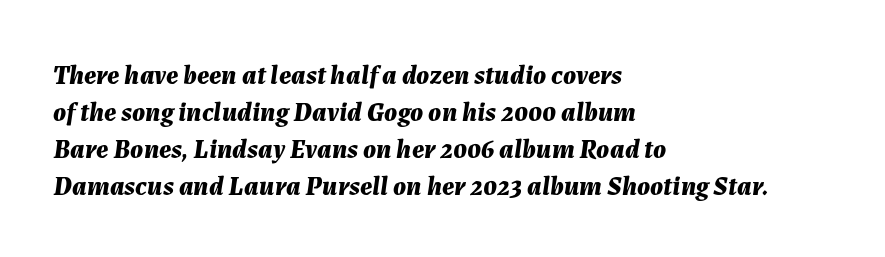
The image shows 27 px bold type, italic (leaning right); set left-aligned, normal line spacing (1.37x), normal letter spacing, not underlined.
